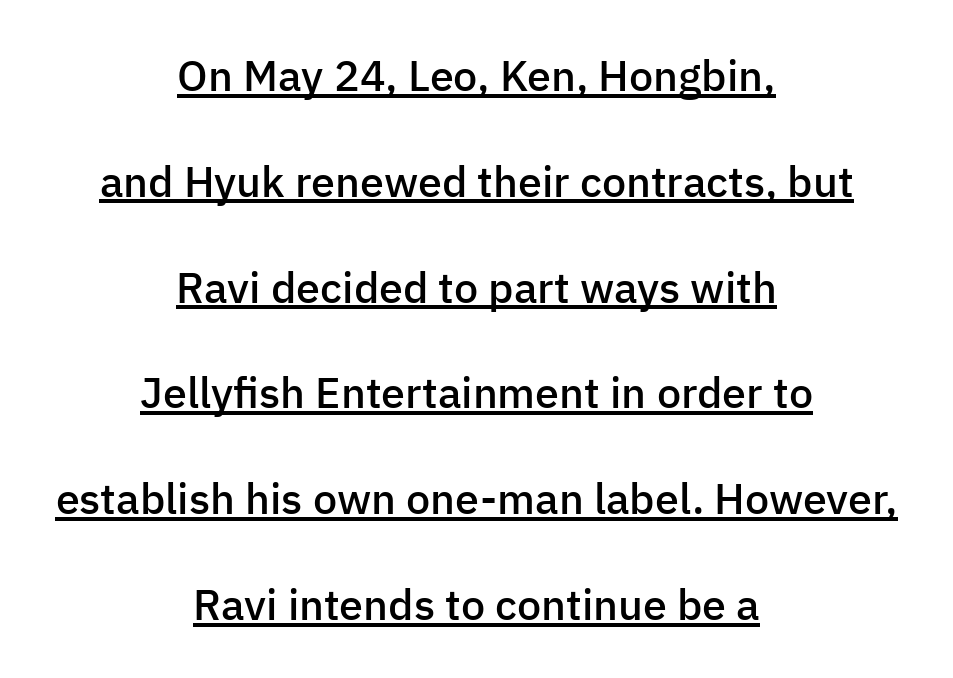
{"serif": "no", "italic": "no", "bold": "semi", "weight": "semibold", "width": "normal", "stroke_contrast": "low", "x_height": "medium", "monospaced": "no", "underline": "yes", "align": "center", "line_spacing": "loose", "line_spacing_ratio": 2.46, "letter_spacing": "normal", "letter_spacing_em": 0.0, "glyph_px": 43}
